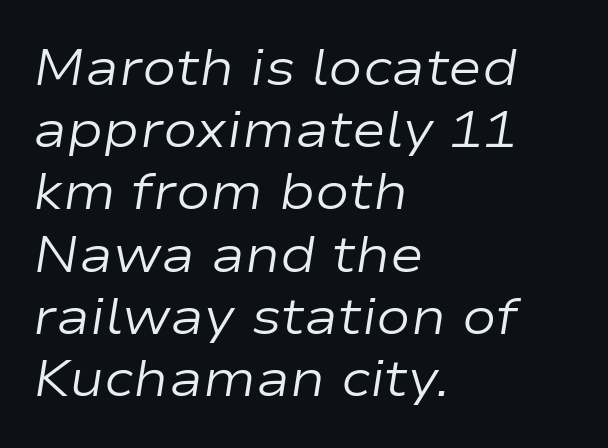
The image shows 51 px regular-weight, wide type, italic (leaning right); set left-aligned, line spacing 1.22x, normal letter spacing, not underlined; low stroke contrast and a medium x-height.
